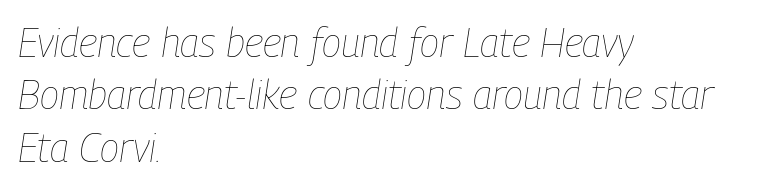
A clean baseline with only descenders dipping below it. You could not count columns in this text — the font is proportionally spaced. This sample uses plain, unmodified letter spacing. The typesetting does not lean heavy: it is not bold. Characters are canted at an angle relative to the baseline's perpendicular. The block of text has a typical density, with ordinary space between rows.
